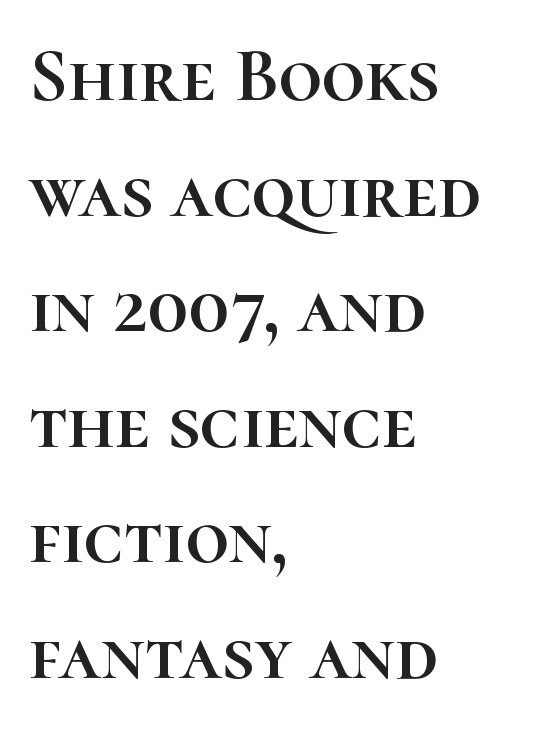
{"italic": "no", "width": "normal", "stroke_contrast": "high", "x_height": "medium", "monospaced": "no", "underline": "no", "align": "left", "line_spacing": "normal", "line_spacing_ratio": 1.52, "letter_spacing": "normal", "letter_spacing_em": 0.0, "glyph_px": 76}
